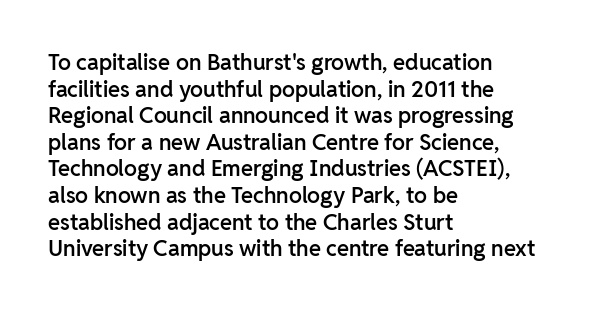
Q: Is the text bold? A: Semi-bold.
Q: Is the text italic (slanted)? A: No, it is upright.
Q: Is the text underlined? A: No.
Q: How is the paragraph aligned? A: Left-aligned.
Q: Is the spacing between letters normal or unusually wide? A: Normal.
